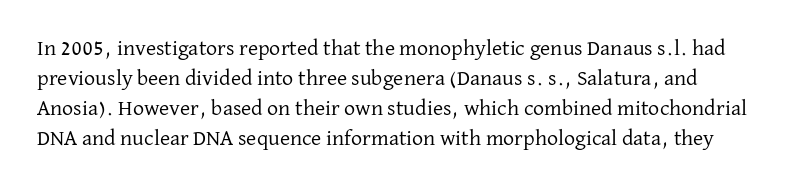
You could call the tracking neutral — neither tight nor loose. Every stem runs plumb, perpendicular to the baseline. The font is comparable to plain body text, perhaps lighter. Regular leading. The gap between lines stays unmarked.
